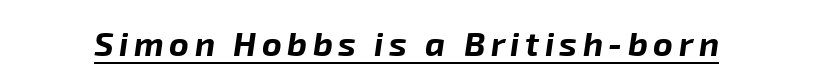
The rendered words wear a rule along their underside. Heft: maximum for text — a bold. Varying glyph widths throughout — classic text-font behaviour. Rendered with sloped, italic letterforms.
